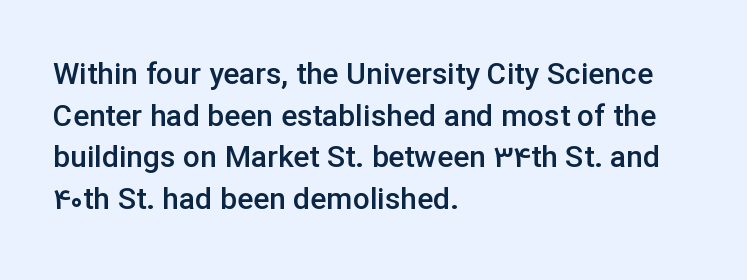
{"serif": "no", "italic": "no", "bold": "semi", "weight": "semibold", "width": "normal", "stroke_contrast": "low", "x_height": "medium", "monospaced": "no", "underline": "no", "align": "left", "line_spacing": "normal", "line_spacing_ratio": 1.39, "letter_spacing": "normal", "letter_spacing_em": 0.0, "glyph_px": 30}
